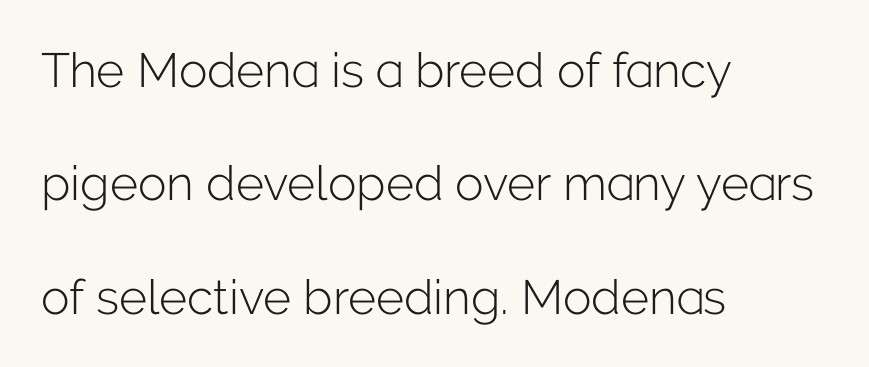
Stroke thickness stays within the range of a standard reading face or lighter. The rendering uses natural spacing where letterforms have individual widths. No feet cap the strokes, marking this as sans-serif type. Typeset ragged right — the left edge is the straight one.
